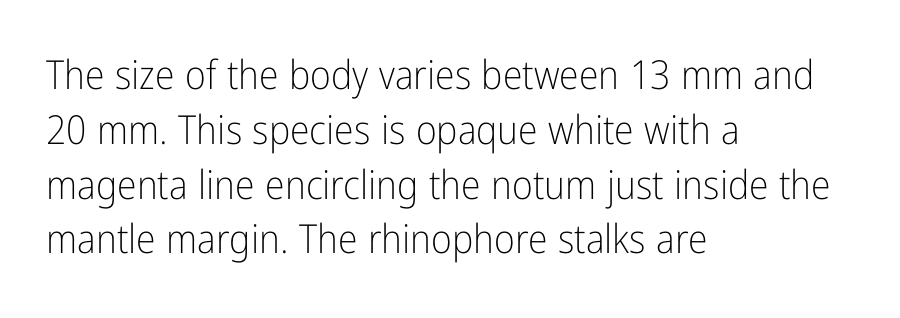
Q: Is the text bold? A: No.
Q: Is the text italic (slanted)? A: No, it is upright.
Q: Is the typeface a serif or a sans-serif typeface? A: Sans-serif.
Q: Is the text underlined? A: No.
Q: How is the paragraph aligned? A: Left-aligned.
Q: Is the spacing between letters normal or unusually wide? A: Normal.
Q: Is the spacing between lines tight, normal or loose? A: Normal.
Q: Width (condensed, normal, or wide)? A: Condensed.
Q: Stroke contrast? A: Low.
Q: x-height? A: Medium.
Q: Monospaced? A: No.
